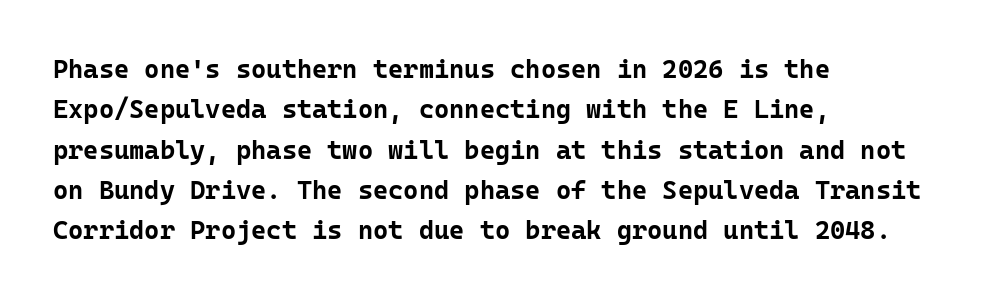
Q: Is the text bold? A: Yes.
Q: Is the text italic (slanted)? A: No, it is upright.
Q: Is the text underlined? A: No.
Q: How is the paragraph aligned? A: Left-aligned.
Q: Is the spacing between letters normal or unusually wide? A: Normal.
Q: Is the spacing between lines tight, normal or loose? A: Normal.
